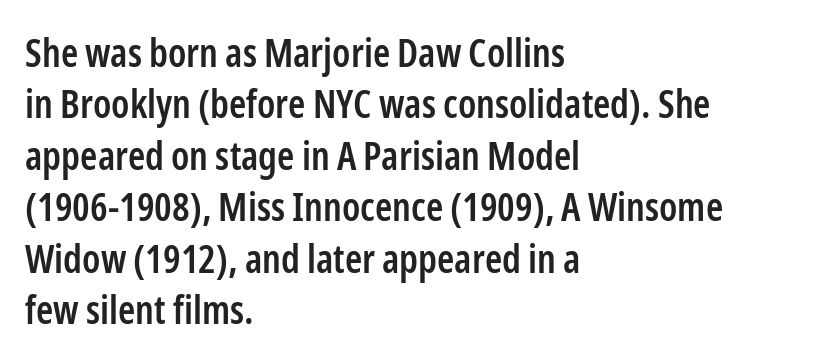
{"serif": "no", "italic": "no", "bold": "semi", "weight": "semibold", "width": "condensed", "stroke_contrast": "low", "x_height": "medium", "monospaced": "no", "underline": "no", "align": "left", "line_spacing": "normal", "line_spacing_ratio": 1.32, "letter_spacing": "normal", "letter_spacing_em": 0.0, "glyph_px": 39}
